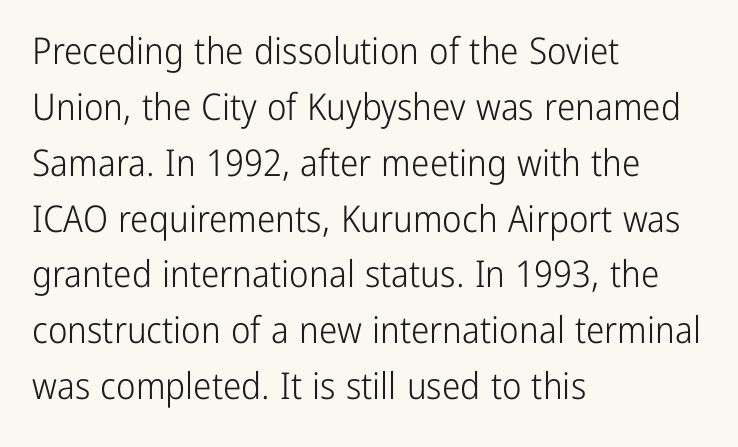
These lines keep a tight, regular rhythm from letter to letter. Each new line begins a customary step beneath the previous one. Varying glyph widths throughout — classic text-font behaviour. Every character sits straight up, as roman type does. Is this a sans? Yes — the strokes have no serifs.
